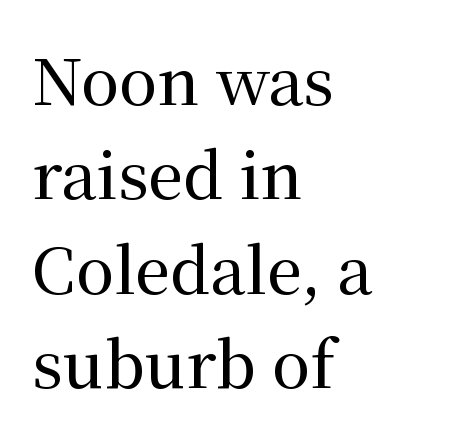
The image shows 63 px serif type, upright; set left-aligned, normal line spacing (1.5x), normal letter spacing, not underlined; medium stroke contrast and a medium x-height.
